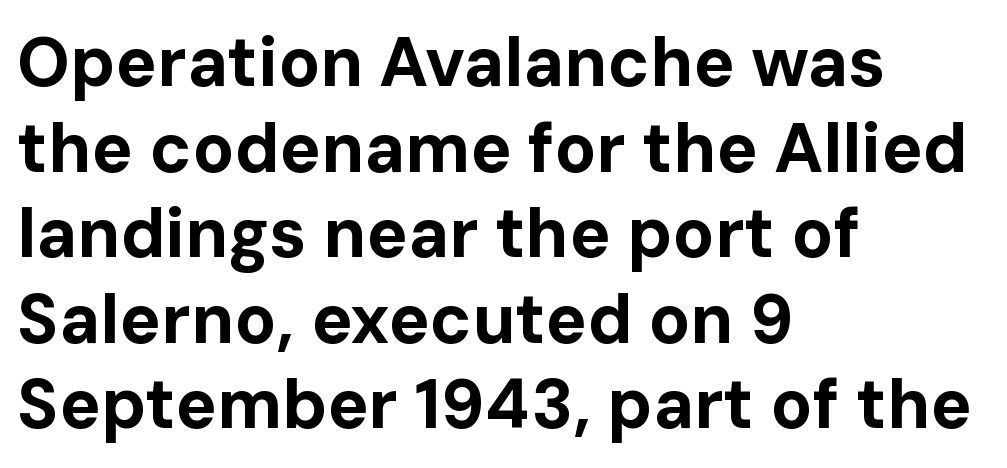
Here the glyphs are tracked normally, forming tight word shapes. Casual observation: everything's shoved over to the left. The font family rendered here belongs to the sans-serif group. What weight is shown? A full bold with thick strokes. Letters rest on an invisible, unmarked baseline.
